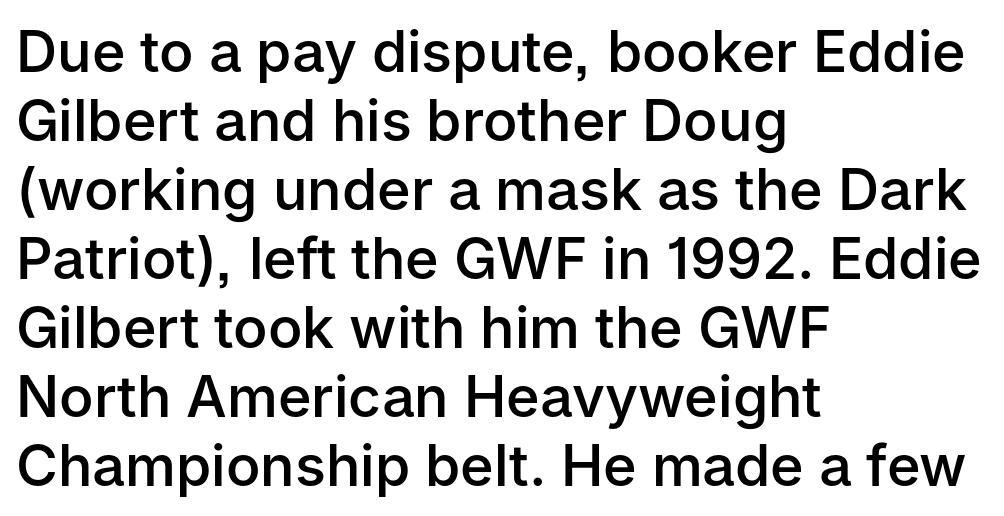
The image shows 57 px semibold sans-serif type, upright; set left-aligned, line spacing 1.21x, normal letter spacing, not underlined; low stroke contrast and a medium x-height.
